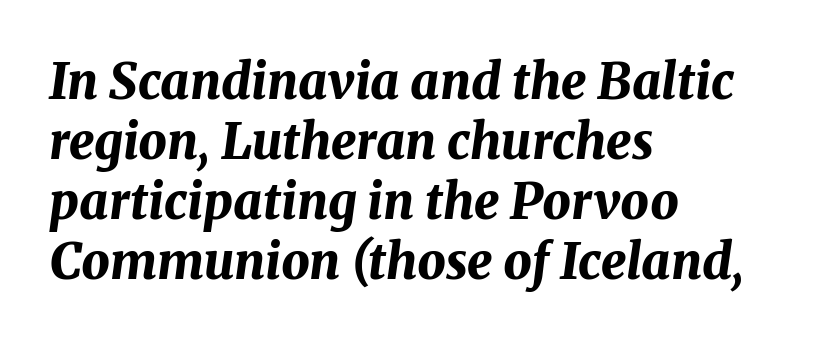
The image shows 50 px bold type, italic (leaning right); set left-aligned, line spacing 1.2x, normal letter spacing, not underlined; medium stroke contrast and a medium x-height.
